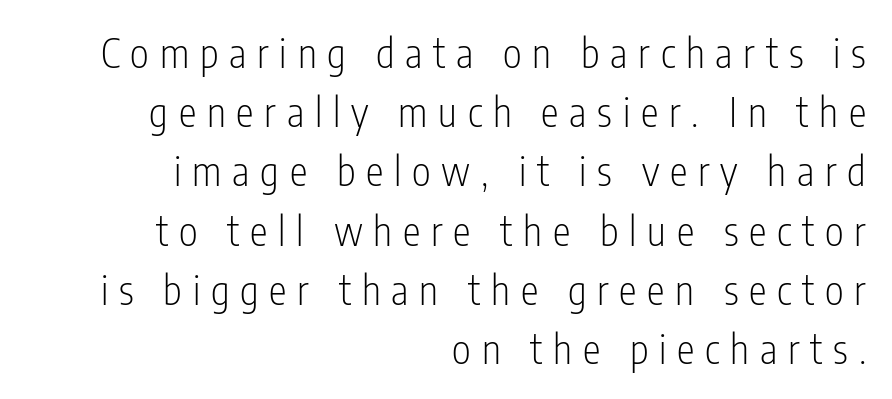
Q: Is the text bold? A: No.
Q: Is the text italic (slanted)? A: No, it is upright.
Q: Is the typeface a serif or a sans-serif typeface? A: Sans-serif.
Q: Is the text underlined? A: No.
Q: How is the paragraph aligned? A: Right-aligned.
Q: Is the spacing between letters normal or unusually wide? A: Unusually wide.
Q: Is the spacing between lines tight, normal or loose? A: Normal.
Q: Width (condensed, normal, or wide)? A: Condensed.
Q: Stroke contrast? A: Low.
Q: x-height? A: Medium.
Q: Monospaced? A: No.
